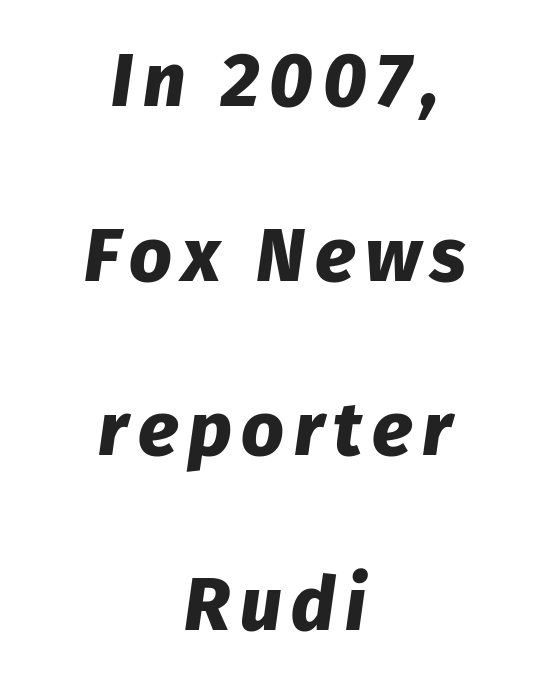
Q: Is the text bold? A: Yes.
Q: Is the text italic (slanted)? A: Yes, it leans right by about 8 degrees.
Q: Is the text underlined? A: No.
Q: How is the paragraph aligned? A: Centered.
Q: Is the spacing between lines tight, normal or loose? A: Loose.
Q: Width (condensed, normal, or wide)? A: Normal.
Q: Stroke contrast? A: Low.
Q: x-height? A: Medium.
Q: Monospaced? A: No.
